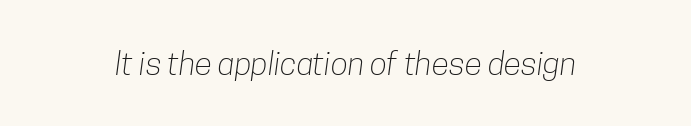
The image shows 32 px light, condensed sans-serif type; set normal letter spacing, not underlined; low stroke contrast and a medium x-height.
